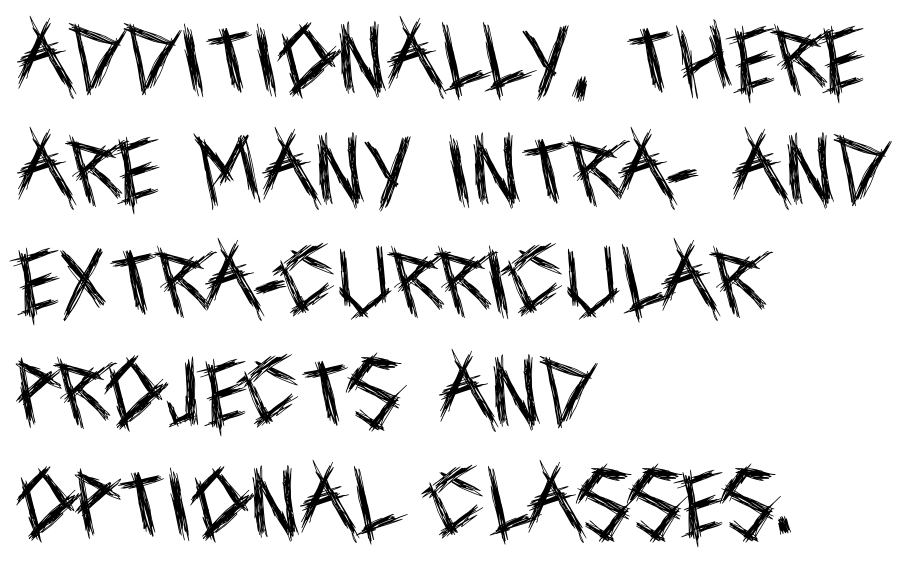
Each stroke keeps to a modest, everyday thickness or less. Tall strokes in this sample are plumb rather than angled. Alignment: flush left. Normally led — the rows are evenly, conventionally spaced.
